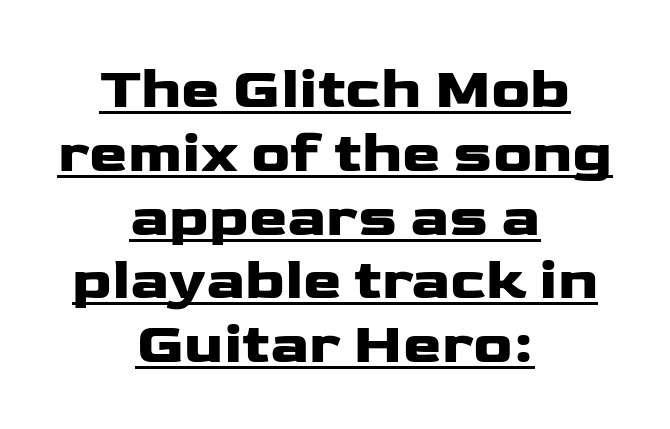
The image shows 58 px wide sans-serif type, upright; set centered, tight line spacing (1.1x), normal letter spacing, underlined; low stroke contrast and a medium x-height.
